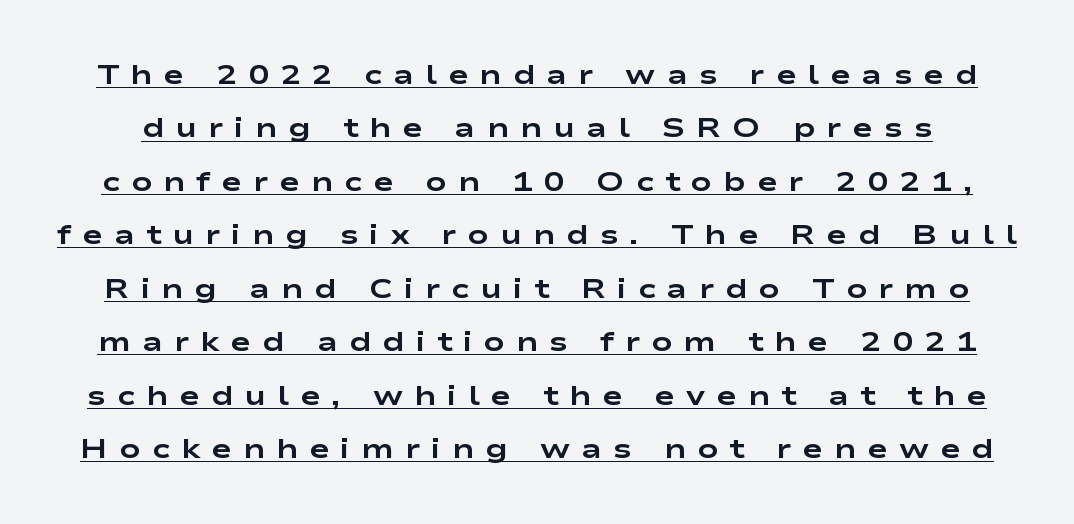
{"serif": "no", "italic": "no", "bold": "yes", "weight": "bold", "width": "wide", "stroke_contrast": "low", "x_height": "medium", "monospaced": "no", "underline": "yes", "line_spacing": "loose", "line_spacing_ratio": 1.91, "letter_spacing": "wide", "letter_spacing_em": 0.39, "glyph_px": 28}
